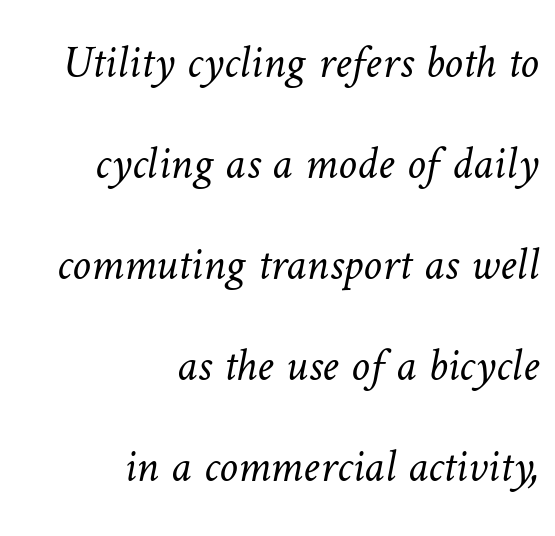
{"bold": "no", "weight": "light", "width": "normal", "stroke_contrast": "low", "x_height": "medium", "monospaced": "no", "underline": "no", "align": "right", "line_spacing": "loose", "line_spacing_ratio": 2.15, "letter_spacing": "normal", "letter_spacing_em": 0.0, "glyph_px": 47}
